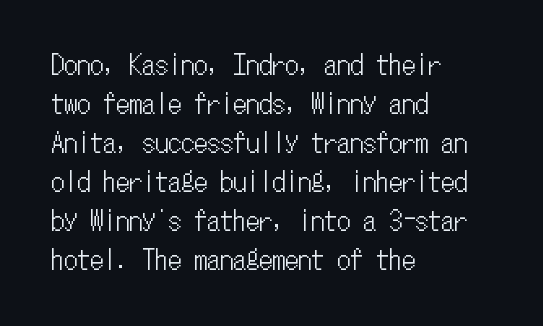
The compositor pushed each line to the left boundary. Every stem runs plumb, perpendicular to the baseline. This sample keeps an unexceptional amount of space between lines. Here the glyphs are tracked normally, forming tight word shapes. Descender tails drop into unmarked territory.
